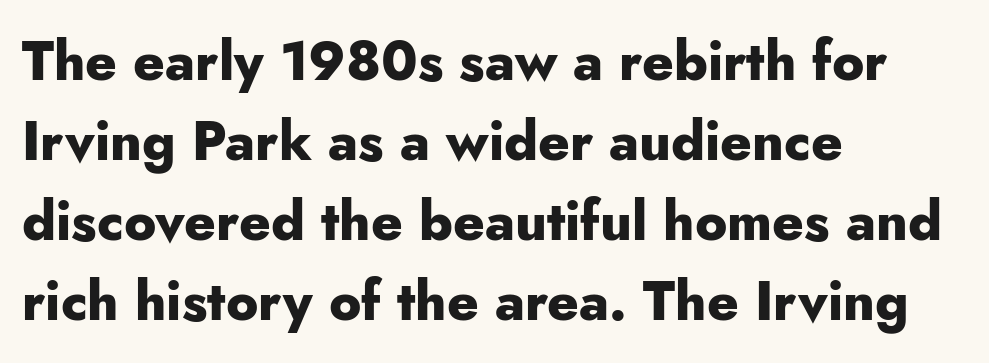
The image shows 54 px heavy sans-serif type, upright; set left-aligned, normal line spacing (1.48x), normal letter spacing, not underlined; low stroke contrast and a small x-height.
